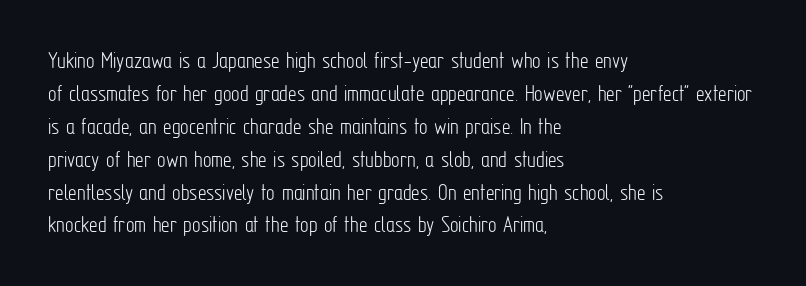
The image shows 24 px text type, upright; set left-aligned, normal line spacing (1.37x), normal letter spacing, not underlined.
